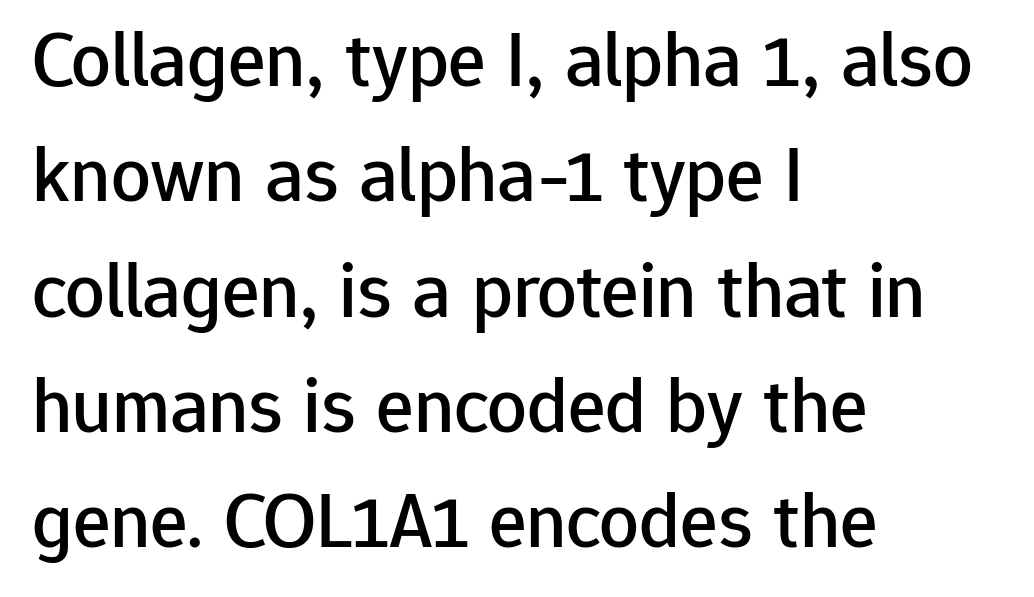
{"serif": "no", "italic": "no", "width": "normal", "stroke_contrast": "low", "x_height": "medium", "monospaced": "no", "underline": "no", "align": "left", "line_spacing": "normal", "line_spacing_ratio": 1.46, "letter_spacing": "normal", "letter_spacing_em": 0.0, "glyph_px": 79}
